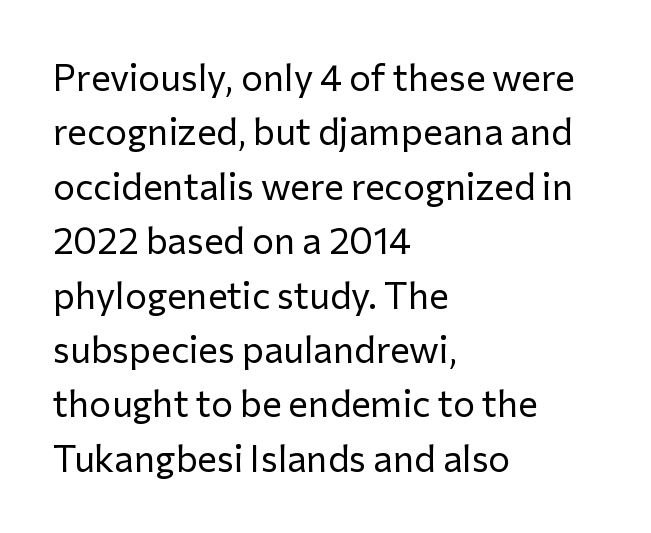
Q: Is the text bold? A: No.
Q: Is the text italic (slanted)? A: No, it is upright.
Q: Is the typeface a serif or a sans-serif typeface? A: Sans-serif.
Q: Is the text underlined? A: No.
Q: How is the paragraph aligned? A: Left-aligned.
Q: Is the spacing between letters normal or unusually wide? A: Normal.
Q: Is the spacing between lines tight, normal or loose? A: Normal.
Q: Width (condensed, normal, or wide)? A: Normal.
Q: Stroke contrast? A: Low.
Q: x-height? A: Medium.
Q: Monospaced? A: No.
